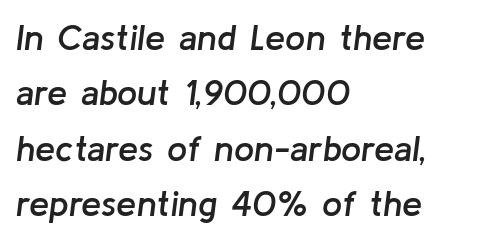
{"italic": "yes", "lean": "right", "slant_degrees": 8, "bold": "semi", "weight": "semibold", "width": "normal", "stroke_contrast": "low", "x_height": "medium", "monospaced": "no", "underline": "no", "align": "left", "line_spacing": "normal", "line_spacing_ratio": 1.54, "letter_spacing": "normal", "letter_spacing_em": 0.0, "glyph_px": 36}
